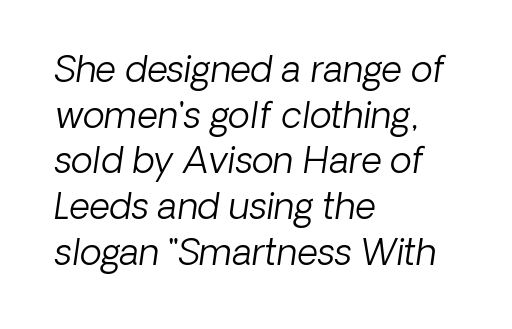
{"serif": "no", "bold": "no", "weight": "light", "width": "normal", "stroke_contrast": "low", "x_height": "medium", "monospaced": "no", "underline": "no", "align": "left", "line_spacing": "normal", "line_spacing_ratio": 1.27, "letter_spacing": "normal", "letter_spacing_em": 0.0, "glyph_px": 36}
